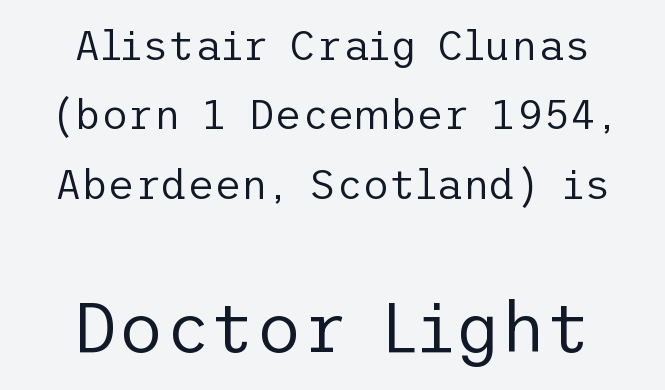
The image shows 71 px regular-weight sans-serif type, upright; set centered, normal line spacing (1.69x), normal letter spacing, not underlined; the second (bottom) block is 1.73x larger; low stroke contrast and a medium x-height.
